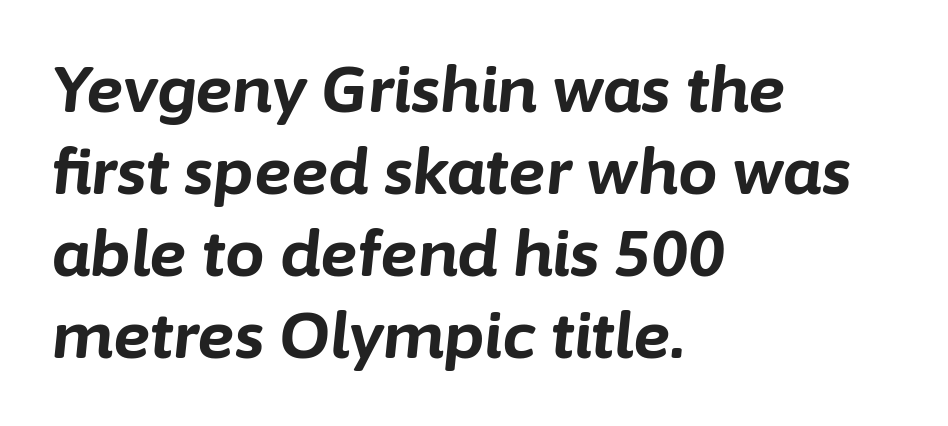
Q: Is the text bold? A: Yes.
Q: Is the text italic (slanted)? A: Yes, it leans right by about 6 degrees.
Q: Is the text underlined? A: No.
Q: How is the paragraph aligned? A: Left-aligned.
Q: Is the spacing between letters normal or unusually wide? A: Normal.
Q: Is the spacing between lines tight, normal or loose? A: Normal.
Q: Width (condensed, normal, or wide)? A: Normal.
Q: Stroke contrast? A: Low.
Q: x-height? A: Medium.
Q: Monospaced? A: No.
